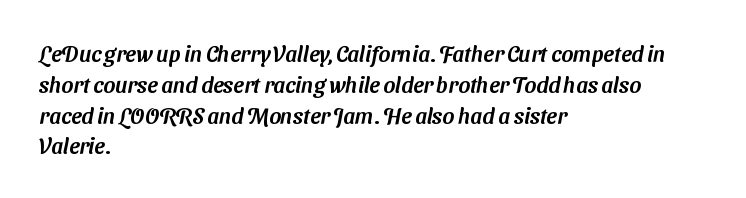
Letters rest on an invisible, unmarked baseline. How would I describe the line gaps? Plain and ordinary. Each word holds together tightly as a unit, with standard inter-letter gaps. These lines stack with their left ends in a neat column.
